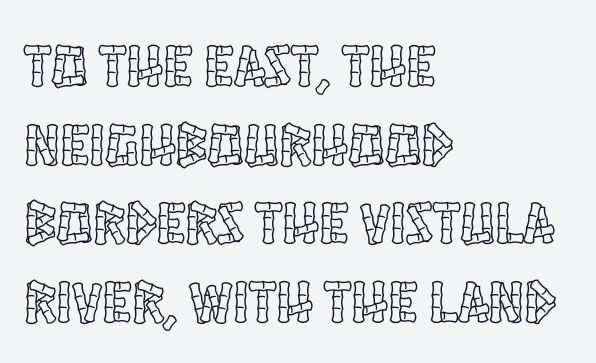
The face used here is rendered with its standard letterfit. Each line starts at the same left margin while the right side varies. Letters rest on an invisible, unmarked baseline. The line-height multiplier appears to be the usual default. This is the regular roman posture of the typeface. Each letter keeps its own natural width here, so spacing adapts to shape.
